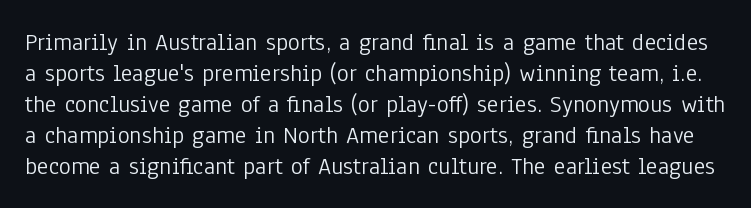
Q: Is the text bold? A: No.
Q: Is the text italic (slanted)? A: No, it is upright.
Q: Is the text underlined? A: No.
Q: Is the spacing between letters normal or unusually wide? A: Normal.
